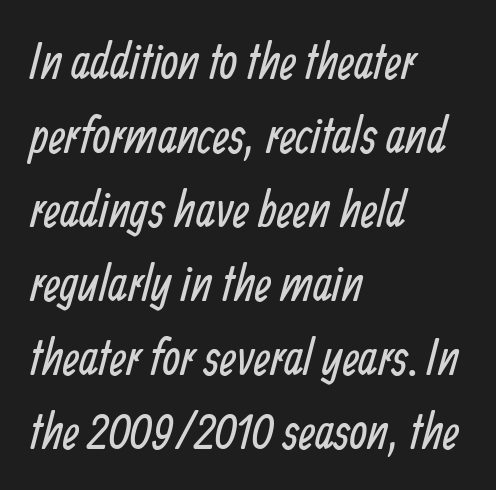
The image shows 51 px regular-weight, condensed sans-serif type; set left-aligned, normal line spacing (1.45x), normal letter spacing, not underlined; low stroke contrast and a medium x-height.
